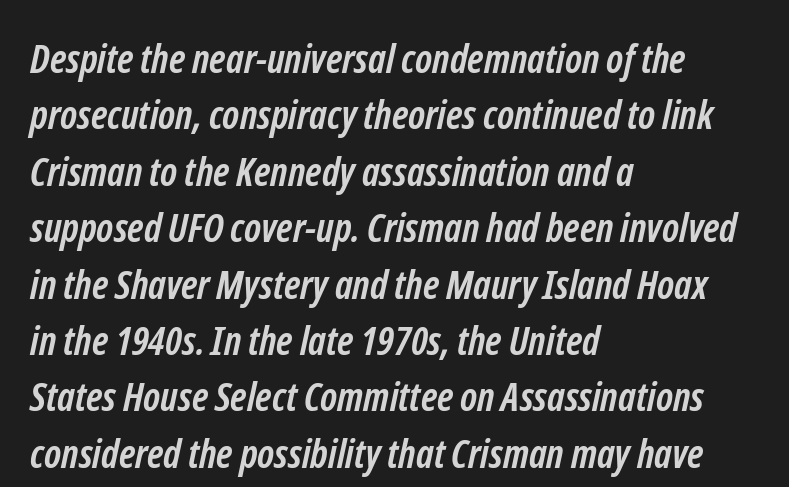
The letterforms sit shoulder to shoulder at normal distance. Observe the absence of serifs on each vertical stroke in this sample. Vertical spacing — default. The characters look thick and weighty, a clear bold.
